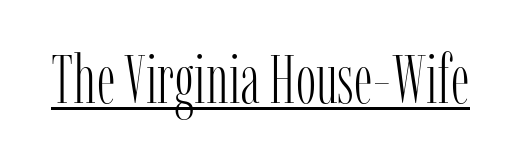
Q: Is the text bold? A: No.
Q: Is the text italic (slanted)? A: No, it is upright.
Q: Is the typeface a serif or a sans-serif typeface? A: Serif.
Q: Is the text underlined? A: Yes.
Q: Is the spacing between letters normal or unusually wide? A: Normal.
Q: Width (condensed, normal, or wide)? A: Condensed.
Q: Stroke contrast? A: Low.
Q: x-height? A: Medium.
Q: Monospaced? A: No.
